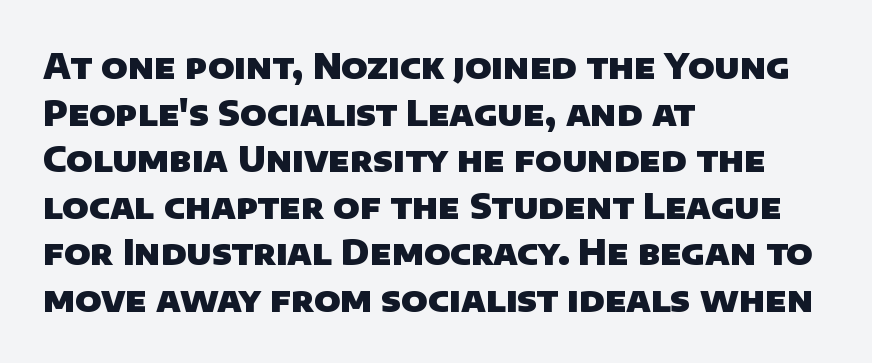
Q: Is the text bold? A: Yes.
Q: Is the typeface a serif or a sans-serif typeface? A: Sans-serif.
Q: Is the text underlined? A: No.
Q: How is the paragraph aligned? A: Left-aligned.
Q: Is the spacing between letters normal or unusually wide? A: Normal.
Q: Is the spacing between lines tight, normal or loose? A: Normal.
Q: Width (condensed, normal, or wide)? A: Normal.
Q: Stroke contrast? A: Low.
Q: x-height? A: Large.
Q: Monospaced? A: No.
